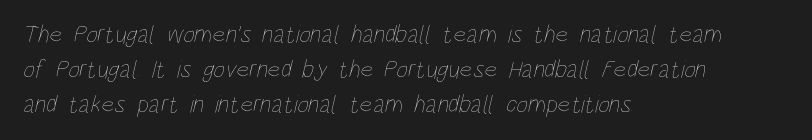
{"bold": "no", "underline": "no", "align": "left", "line_spacing": "normal", "line_spacing_ratio": 1.41, "letter_spacing": "normal", "letter_spacing_em": 0.0, "glyph_px": 25}
